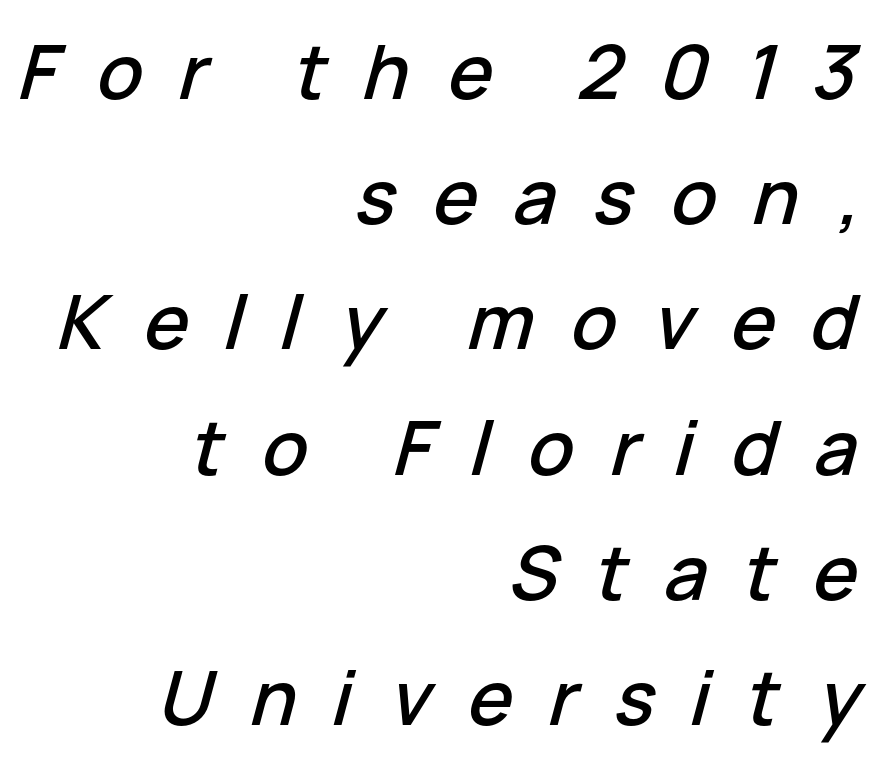
The image shows 75 px text type, italic (leaning right); set right-aligned, normal line spacing (1.67x), unusually wide letter spacing (+0.49 em), not underlined; low stroke contrast and a medium x-height.
